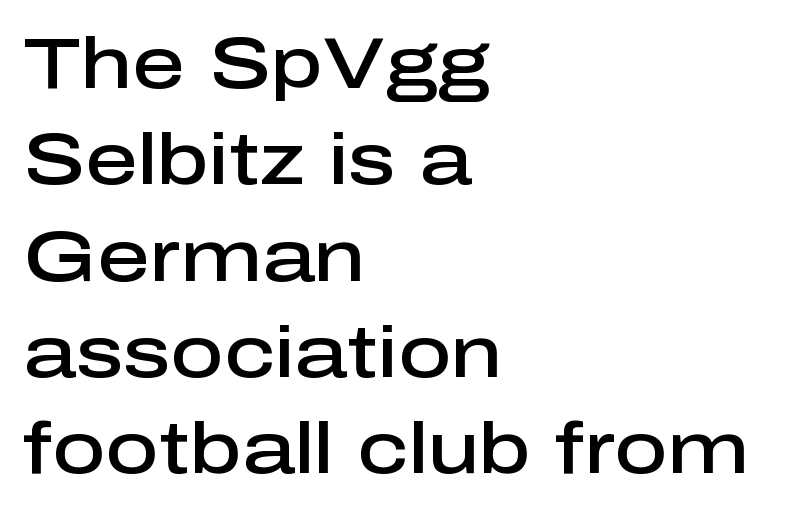
{"serif": "no", "italic": "no", "bold": "semi", "weight": "semibold", "width": "normal", "stroke_contrast": "low", "x_height": "medium", "monospaced": "no", "underline": "no", "align": "left", "line_spacing": "normal", "line_spacing_ratio": 1.32, "letter_spacing": "normal", "letter_spacing_em": 0.0, "glyph_px": 73}
